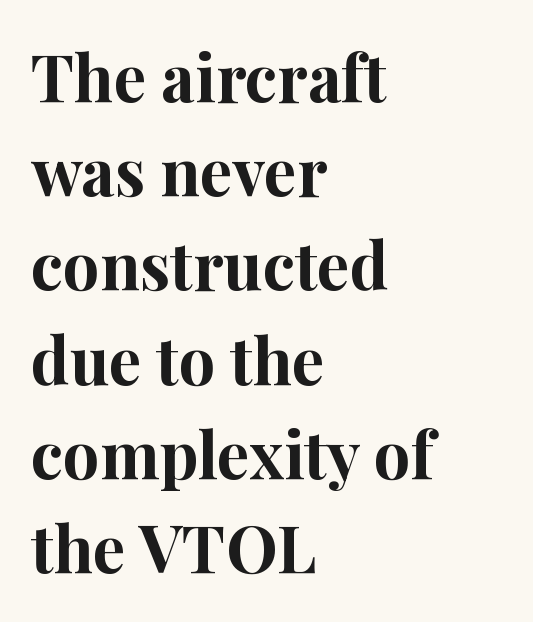
The image shows 65 px bold serif type, upright; set left-aligned, normal line spacing (1.45x), normal letter spacing, not underlined; high stroke contrast and a medium x-height.
